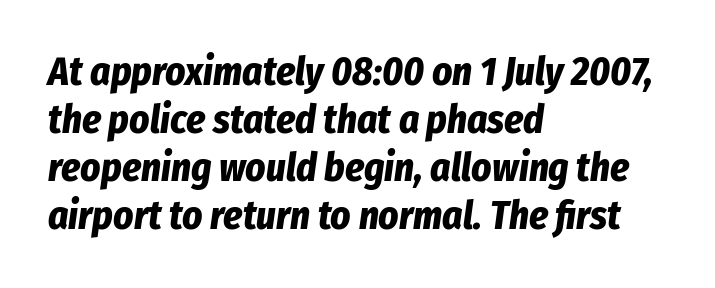
The image shows 39 px bold, condensed type, italic (leaning right); set left-aligned, line spacing 1.23x, normal letter spacing, not underlined; low stroke contrast and a medium x-height.
